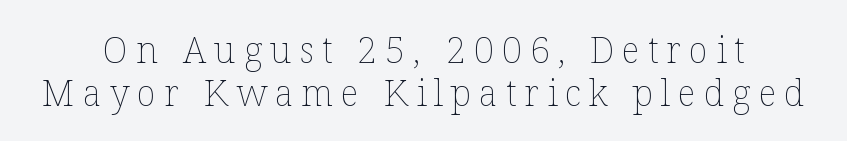
The letterforms sit at book weight or below. Does extra space separate the letters? Yes, quite a lot of it. Unlike italic type, these characters show no tilt at all. Here the designer chose a conventional face with non-uniform glyph widths. Plain, unruled lines of type.
